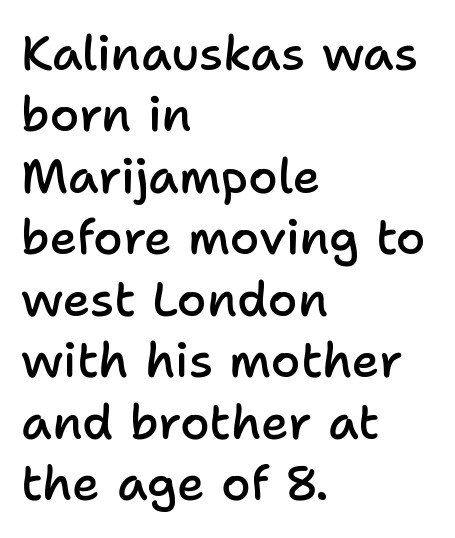
{"serif": "no", "italic": "no", "bold": "semi", "weight": "semibold", "width": "normal", "stroke_contrast": "low", "x_height": "medium", "monospaced": "no", "underline": "no", "align": "left", "line_spacing": "normal", "line_spacing_ratio": 1.28, "letter_spacing": "normal", "letter_spacing_em": 0.0, "glyph_px": 48}
